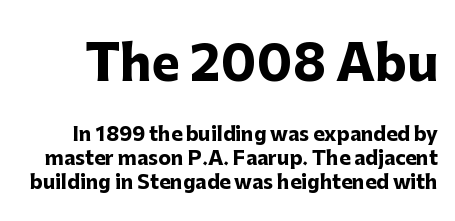
Q: Is the text bold? A: Yes.
Q: Is the text italic (slanted)? A: No, it is upright.
Q: Is the typeface a serif or a sans-serif typeface? A: Sans-serif.
Q: Is the text underlined? A: No.
Q: Is the spacing between letters normal or unusually wide? A: Normal.
Q: Is the spacing between lines tight, normal or loose? A: Normal.
Q: Which block of text is set in a larger size, the first (top) or the second (bottom)? A: The first (top) one.
Q: Width (condensed, normal, or wide)? A: Normal.
Q: Stroke contrast? A: Low.
Q: x-height? A: Medium.
Q: Monospaced? A: No.
